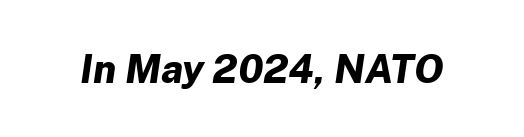
Q: Is the text bold? A: Yes.
Q: Is the text italic (slanted)? A: Yes, it leans right by about 8 degrees.
Q: Is the text underlined? A: No.
Q: Is the spacing between letters normal or unusually wide? A: Normal.
Q: Width (condensed, normal, or wide)? A: Normal.
Q: Stroke contrast? A: Low.
Q: x-height? A: Medium.
Q: Monospaced? A: No.
